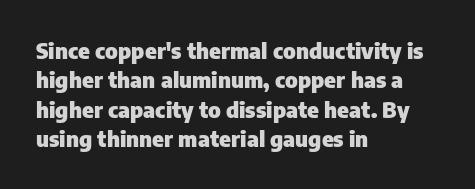
The image shows 22 px bold type, upright; set left-aligned, normal line spacing (1.34x), normal letter spacing, not underlined.
